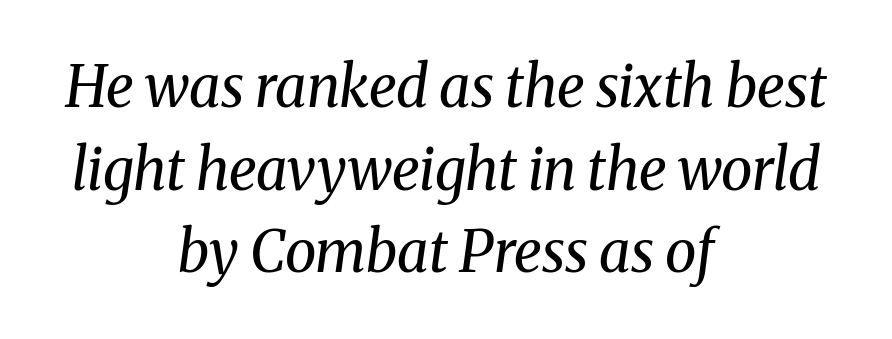
The gaps between neighbouring characters are ordinary and unremarkable. Vertical stems look standard width or narrower in stroke. Is this a sans? No — the strokes have serifs. Does the copy run flush right? No — it is centered line by line.
